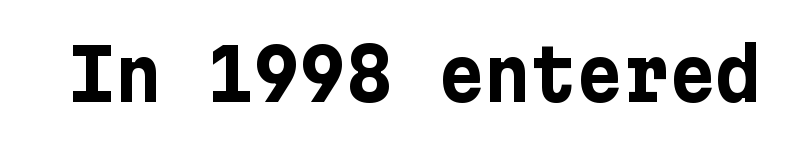
The image shows 71 px bold sans-serif type, upright; set normal letter spacing, not underlined; low stroke contrast and a medium x-height.
